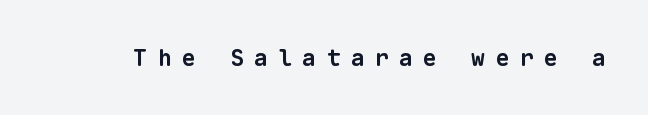
The glyphs have the mass of a bold cut. Substantial extra tracking has been applied to these lines. The area under the type is left untouched.
